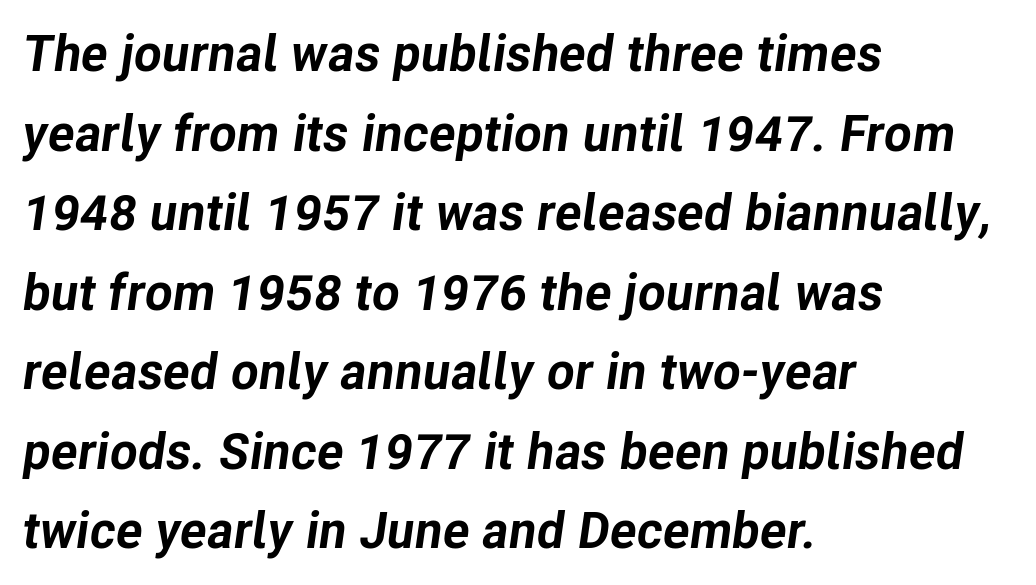
Check under the words: just untouched page. A typesetter would call this proportional, since set widths differ per character. This sample keeps an unexceptional amount of space between lines. The face used here has the dense, thick strokes of a bold. Italic? Definitely — the glyphs are oblique.
